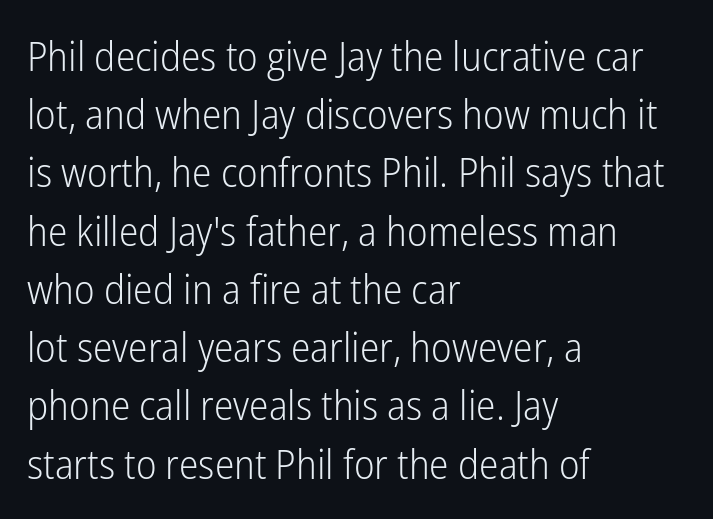
{"serif": "no", "italic": "no", "bold": "no", "weight": "light", "width": "condensed", "stroke_contrast": "low", "x_height": "medium", "monospaced": "no", "underline": "no", "align": "left", "line_spacing": "normal", "line_spacing_ratio": 1.42, "letter_spacing": "normal", "letter_spacing_em": 0.0, "glyph_px": 41}
